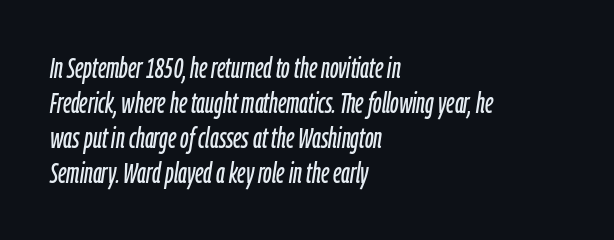
{"italic": "yes", "lean": "right", "slant_degrees": 9, "width": "condensed", "stroke_contrast": "low", "x_height": "medium", "monospaced": "no", "underline": "no", "align": "left", "line_spacing": "normal", "line_spacing_ratio": 1.25, "letter_spacing": "normal", "letter_spacing_em": 0.0, "glyph_px": 28}
